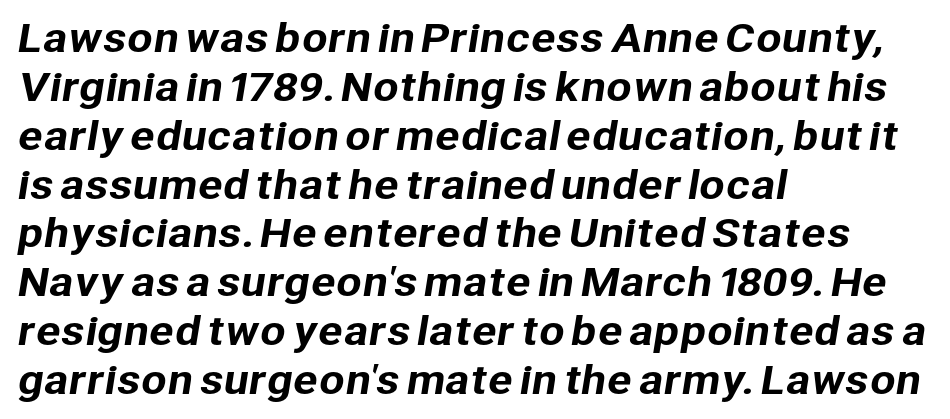
Looks like regular typesetting: each glyph gets only the width it needs. Glyph-to-glyph distance matches everyday printed text. Serifs: no, the terminals of the letterforms are clean. Horizontal bands of white between lines are of average thickness. Lines of text with bare space underneath.
